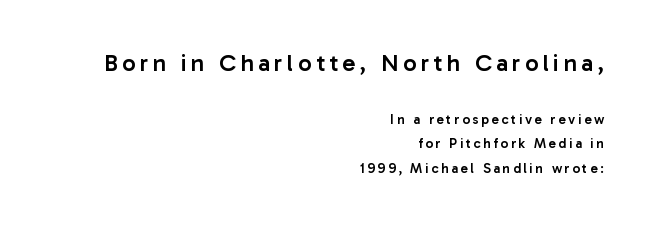
{"italic": "no", "bold": "semi", "underline": "no", "align": "right", "line_spacing_ratio": 1.77, "larger_block": "first", "size_ratio": 1.71, "glyph_px": 24}
